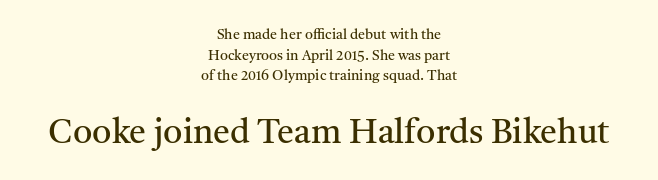
The image shows 34 px regular-weight serif type, upright; set centered, normal line spacing (1.47x), normal letter spacing, not underlined; the second (bottom) block is 2.43x larger; medium stroke contrast and a medium x-height.
